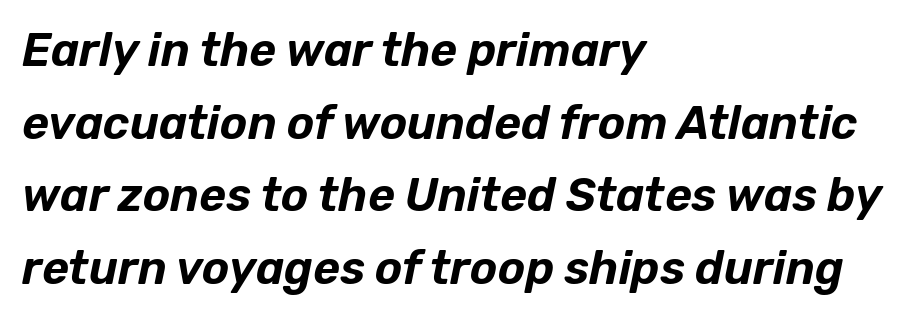
Q: Is the text italic (slanted)? A: Yes, it leans right by about 12 degrees.
Q: Is the text underlined? A: No.
Q: How is the paragraph aligned? A: Left-aligned.
Q: Is the spacing between letters normal or unusually wide? A: Normal.
Q: Is the spacing between lines tight, normal or loose? A: Normal.
Q: Width (condensed, normal, or wide)? A: Normal.
Q: Stroke contrast? A: Low.
Q: x-height? A: Medium.
Q: Monospaced? A: No.
